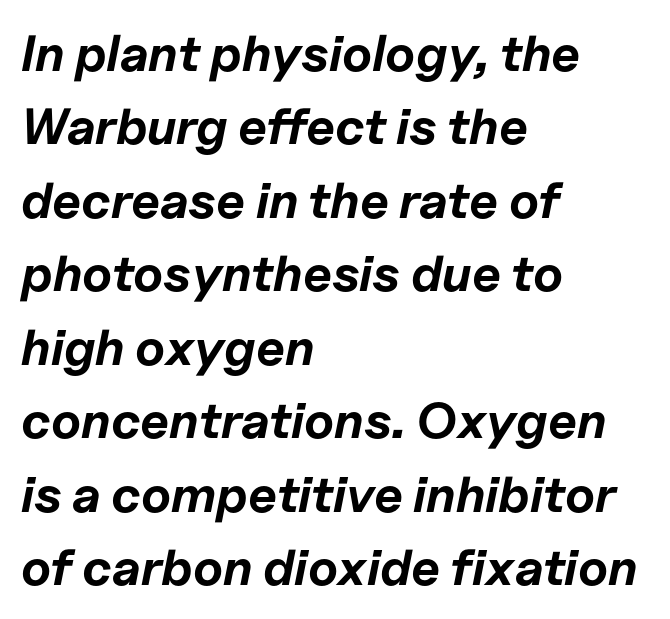
Q: Is the text bold? A: Yes.
Q: Is the text italic (slanted)? A: Yes, it leans right by about 11 degrees.
Q: Is the text underlined? A: No.
Q: How is the paragraph aligned? A: Left-aligned.
Q: Is the spacing between letters normal or unusually wide? A: Normal.
Q: Is the spacing between lines tight, normal or loose? A: Normal.
Q: Width (condensed, normal, or wide)? A: Normal.
Q: Stroke contrast? A: Low.
Q: x-height? A: Medium.
Q: Monospaced? A: No.
